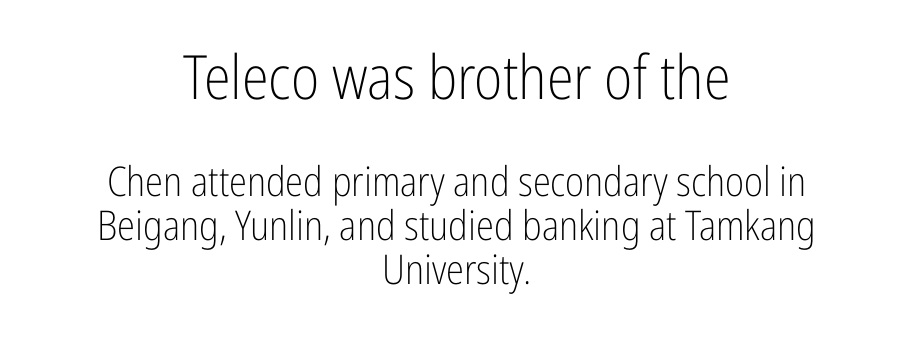
Q: Is the text bold? A: No.
Q: Is the text italic (slanted)? A: No, it is upright.
Q: Is the typeface a serif or a sans-serif typeface? A: Sans-serif.
Q: Is the text underlined? A: No.
Q: How is the paragraph aligned? A: Centered.
Q: Is the spacing between letters normal or unusually wide? A: Normal.
Q: Is the spacing between lines tight, normal or loose? A: Tight.
Q: Which block of text is set in a larger size, the first (top) or the second (bottom)? A: The first (top) one.
Q: Width (condensed, normal, or wide)? A: Condensed.
Q: Stroke contrast? A: Low.
Q: x-height? A: Medium.
Q: Monospaced? A: No.
